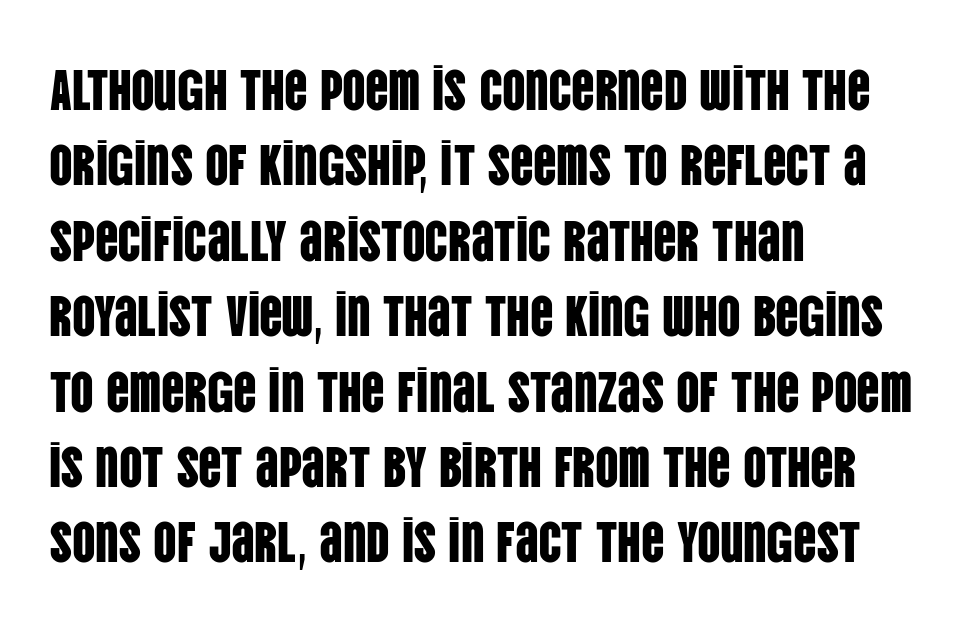
{"serif": "no", "italic": "no", "width": "condensed", "stroke_contrast": "low", "x_height": "large", "monospaced": "no", "underline": "no", "align": "left", "line_spacing": "normal", "line_spacing_ratio": 1.3, "letter_spacing": "normal", "letter_spacing_em": 0.0, "glyph_px": 58}
